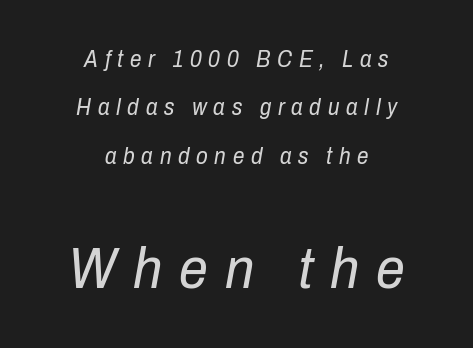
The image shows 58 px regular-weight, condensed type, italic (leaning right); set centered, loose line spacing (2.1x), unusually wide letter spacing (+0.29 em), not underlined; the second (bottom) block is 2.52x larger; low stroke contrast and a medium x-height.
